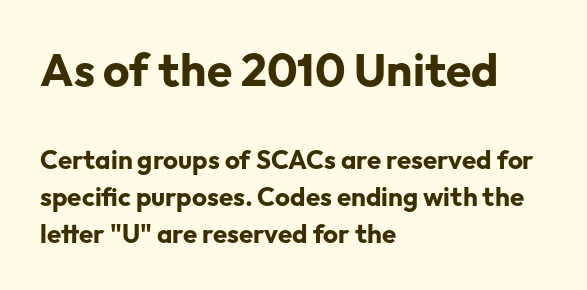
The image shows 46 px bold sans-serif type, upright; set left-aligned, normal line spacing (1.43x), normal letter spacing, not underlined; the first (top) block is 1.77x larger; low stroke contrast and a medium x-height.
